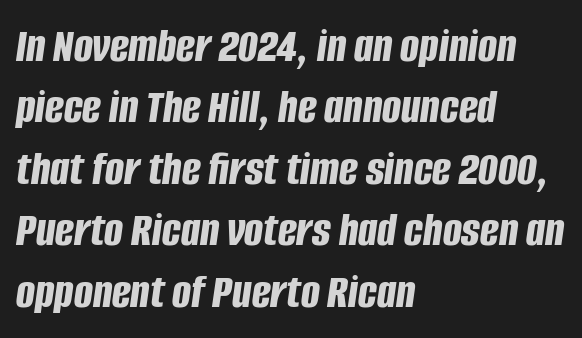
A student would call this left alignment; a typographer would say flush left, rag right. Strong, thick strokes mark this as bold type. The font's italic variant was chosen for this text. Is this a fixed-width face? No — the glyphs have proportional, varying widths.
